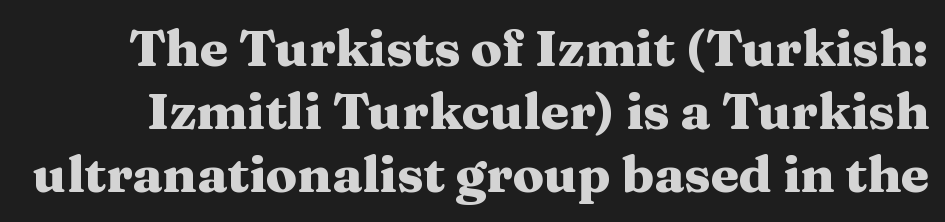
Q: Is the text bold? A: Yes.
Q: Is the text italic (slanted)? A: No, it is upright.
Q: Is the typeface a serif or a sans-serif typeface? A: Serif.
Q: Is the text underlined? A: No.
Q: Is the spacing between letters normal or unusually wide? A: Normal.
Q: Width (condensed, normal, or wide)? A: Wide.
Q: Stroke contrast? A: Medium.
Q: x-height? A: Medium.
Q: Monospaced? A: No.
